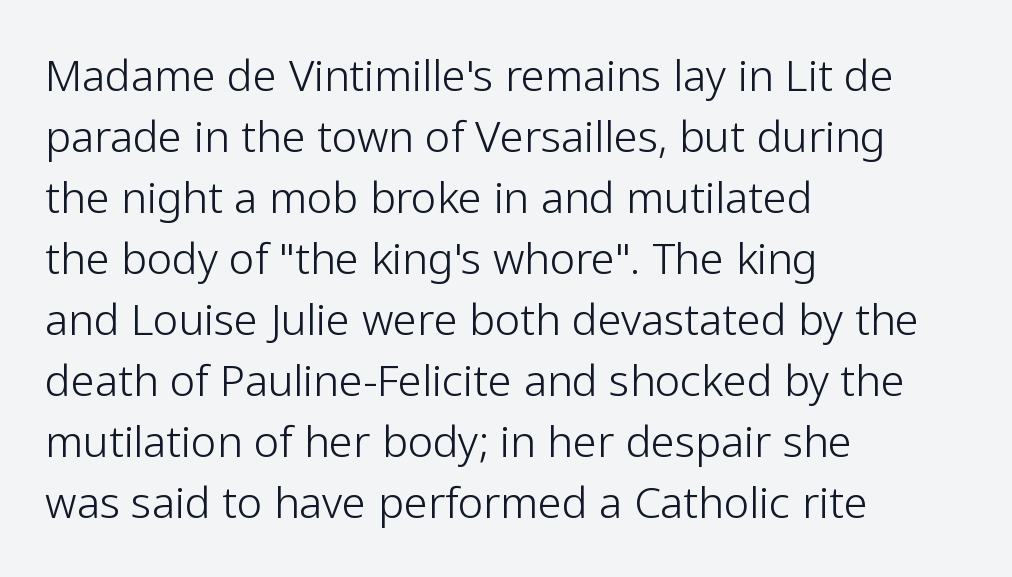
Q: Is the text bold? A: No.
Q: Is the text italic (slanted)? A: No, it is upright.
Q: Is the typeface a serif or a sans-serif typeface? A: Sans-serif.
Q: Is the text underlined? A: No.
Q: How is the paragraph aligned? A: Left-aligned.
Q: Is the spacing between letters normal or unusually wide? A: Normal.
Q: Is the spacing between lines tight, normal or loose? A: Normal.
Q: Width (condensed, normal, or wide)? A: Normal.
Q: Stroke contrast? A: Low.
Q: x-height? A: Medium.
Q: Monospaced? A: No.
